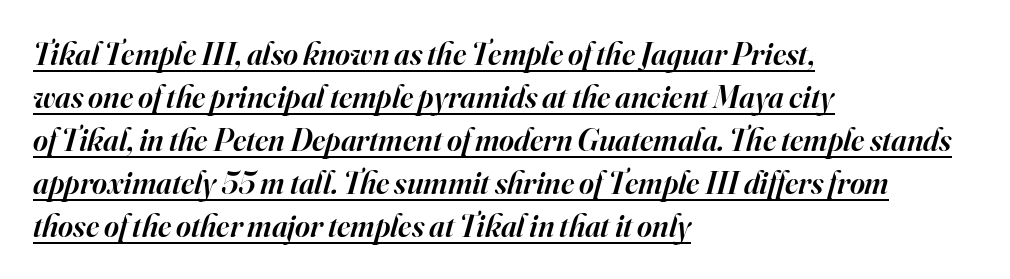
The image shows 32 px semibold serif type, italic (leaning right); set left-aligned, normal line spacing (1.34x), normal letter spacing, underlined; high stroke contrast and a small x-height.
